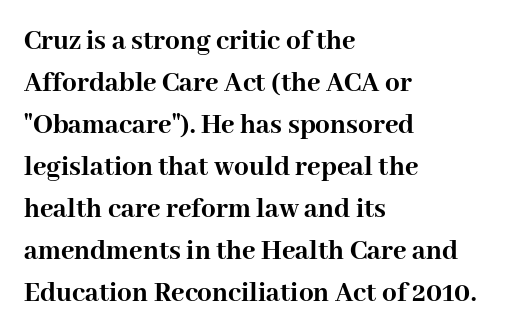
Q: Is the text bold? A: Yes.
Q: Is the text italic (slanted)? A: No, it is upright.
Q: Is the typeface a serif or a sans-serif typeface? A: Serif.
Q: Is the text underlined? A: No.
Q: How is the paragraph aligned? A: Left-aligned.
Q: Is the spacing between letters normal or unusually wide? A: Normal.
Q: Is the spacing between lines tight, normal or loose? A: Normal.
Q: Width (condensed, normal, or wide)? A: Normal.
Q: Stroke contrast? A: High.
Q: x-height? A: Medium.
Q: Monospaced? A: No.
